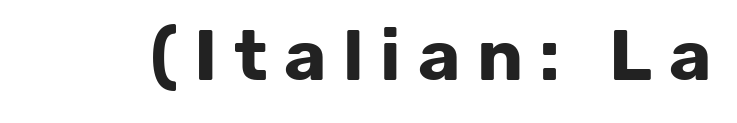
The image shows 72 px bold sans-serif type, upright; set unusually wide letter spacing (+0.23 em), not underlined; low stroke contrast and a medium x-height.
